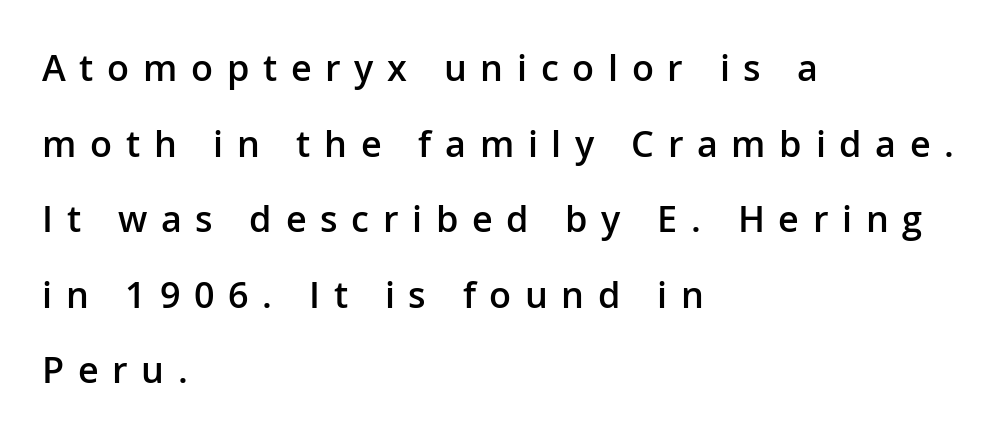
Q: Is the text bold? A: Semi-bold.
Q: Is the text italic (slanted)? A: No, it is upright.
Q: Is the typeface a serif or a sans-serif typeface? A: Sans-serif.
Q: Is the text underlined? A: No.
Q: How is the paragraph aligned? A: Left-aligned.
Q: Is the spacing between letters normal or unusually wide? A: Unusually wide.
Q: Is the spacing between lines tight, normal or loose? A: Loose.
Q: Width (condensed, normal, or wide)? A: Normal.
Q: Stroke contrast? A: Low.
Q: x-height? A: Medium.
Q: Monospaced? A: No.
